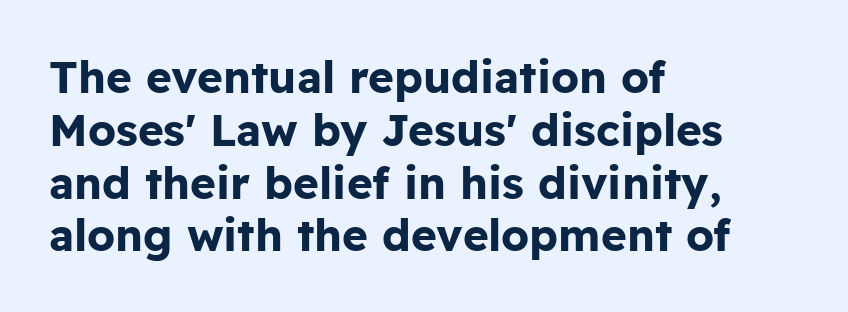
Proportional: the letters do not fall into vertical columns. These lines were composed using upright roman letters. The setting favours the left margin, as ordinary paragraphs usually do. Weight check: bold — yes, fully. Honestly, the letter spacing is just normal — you wouldn't notice it.
